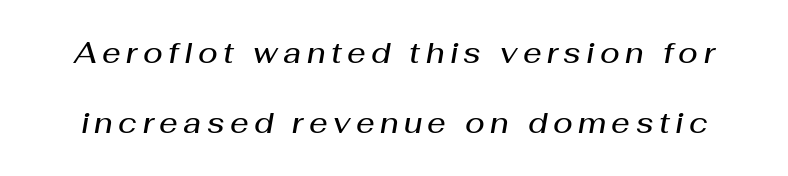
{"italic": "yes", "lean": "right", "slant_degrees": 10, "bold": "semi", "weight": "semibold", "width": "normal", "stroke_contrast": "medium", "x_height": "medium", "monospaced": "no", "underline": "no", "line_spacing": "loose", "line_spacing_ratio": 2.42, "glyph_px": 29}
